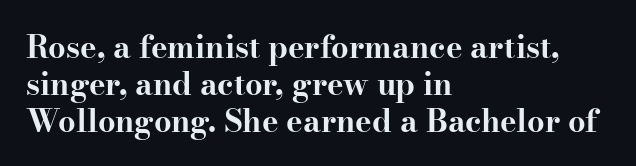
The image shows 31 px bold, wide serif type, upright; set left-aligned, line spacing 1.2x, normal letter spacing, not underlined; high stroke contrast and a small x-height.
